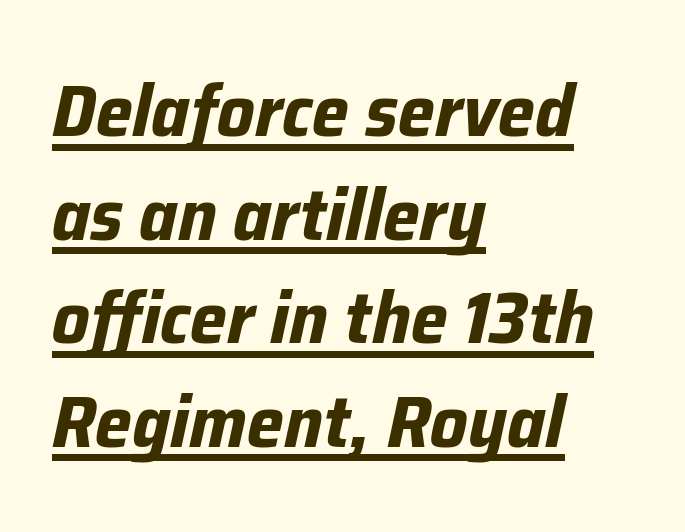
The image shows 74 px bold type, italic (leaning right); set left-aligned, normal line spacing (1.4x), normal letter spacing, underlined; low stroke contrast and a medium x-height.
